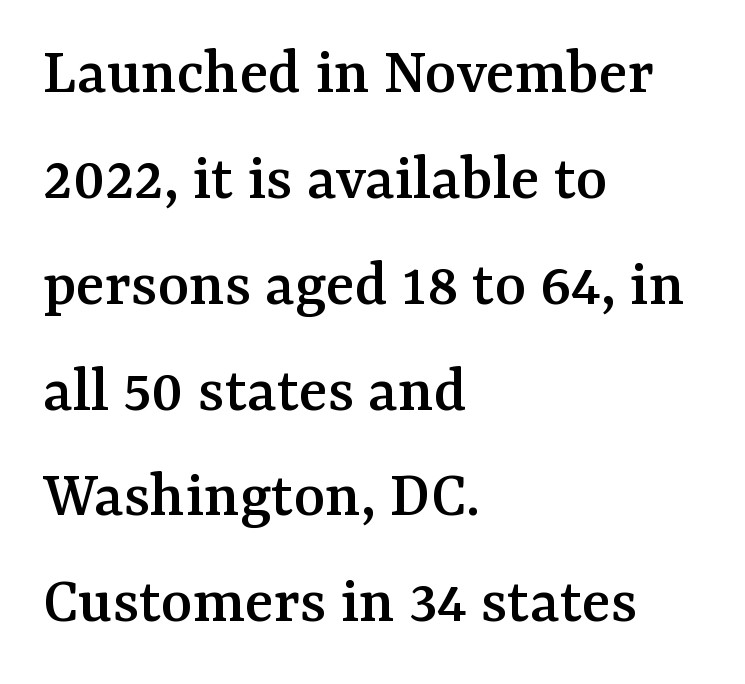
The image shows 67 px serif type, upright; set left-aligned, normal line spacing (1.58x), normal letter spacing, not underlined; medium stroke contrast and a medium x-height.
